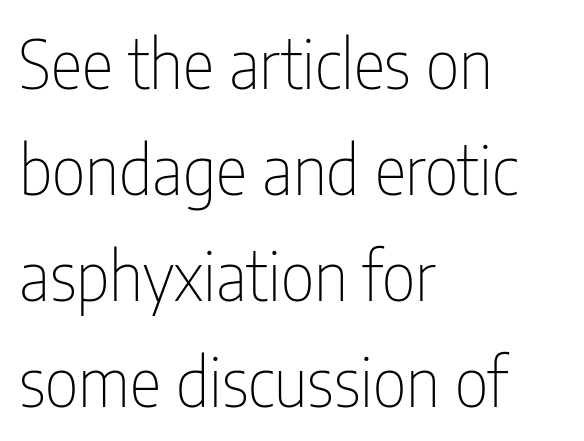
{"serif": "no", "italic": "no", "bold": "no", "weight": "thin", "width": "condensed", "stroke_contrast": "low", "x_height": "medium", "monospaced": "no", "underline": "no", "align": "left", "line_spacing": "normal", "line_spacing_ratio": 1.58, "letter_spacing": "normal", "letter_spacing_em": 0.0, "glyph_px": 67}
